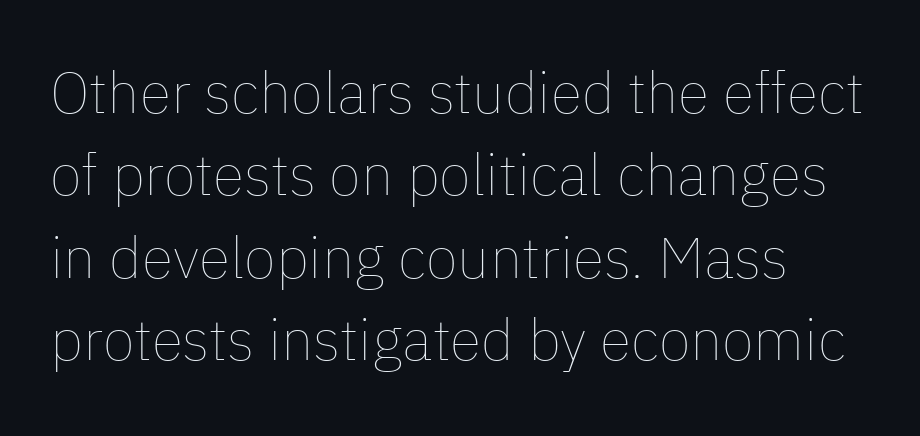
The passage shown is typed in a proportional face where columns would drift. Students, note that the glyphs here touch the page at normal intervals. This reads as an unemphasized weight, regular at the heaviest. Horizontal bands of white between lines are of average thickness. The letters stand upright; this is a roman face.
